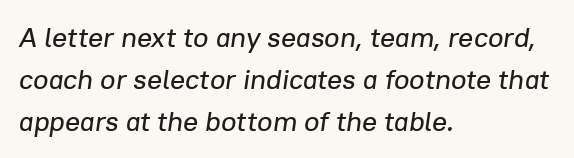
Proportional: the letters do not fall into vertical columns. The space beneath each line is pristine and unruled. This block has exactly the height ordinary leading produces. Notice how the passage keeps a crisp vertical edge on the left only. The gaps between neighbouring characters are ordinary and unremarkable.
